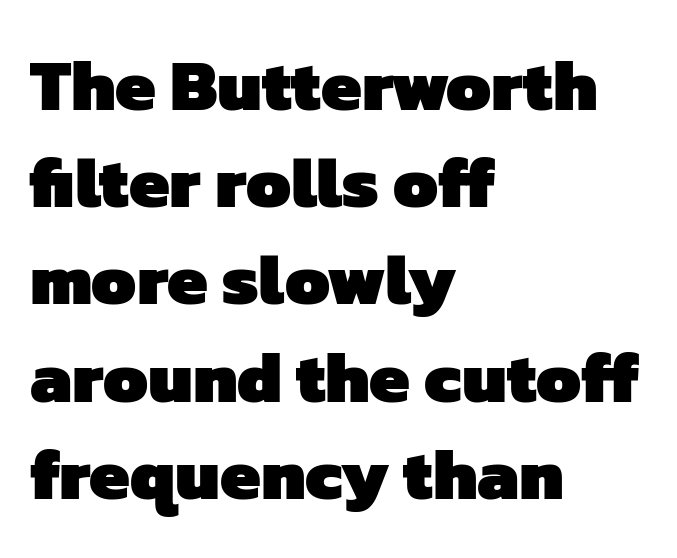
Q: Is the text bold? A: Yes.
Q: Is the typeface a serif or a sans-serif typeface? A: Sans-serif.
Q: Is the text underlined? A: No.
Q: How is the paragraph aligned? A: Left-aligned.
Q: Is the spacing between letters normal or unusually wide? A: Normal.
Q: Is the spacing between lines tight, normal or loose? A: Normal.
Q: Width (condensed, normal, or wide)? A: Normal.
Q: Stroke contrast? A: Low.
Q: x-height? A: Medium.
Q: Monospaced? A: No.
